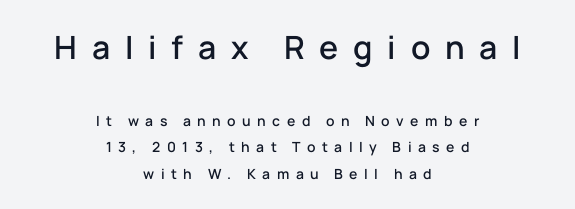
{"serif": "no", "italic": "no", "width": "normal", "stroke_contrast": "low", "x_height": "medium", "monospaced": "no", "underline": "no", "align": "center", "line_spacing": "loose", "line_spacing_ratio": 1.91, "letter_spacing": "wide", "letter_spacing_em": 0.46, "larger_block": "first", "size_ratio": 2.29, "glyph_px": 32}
